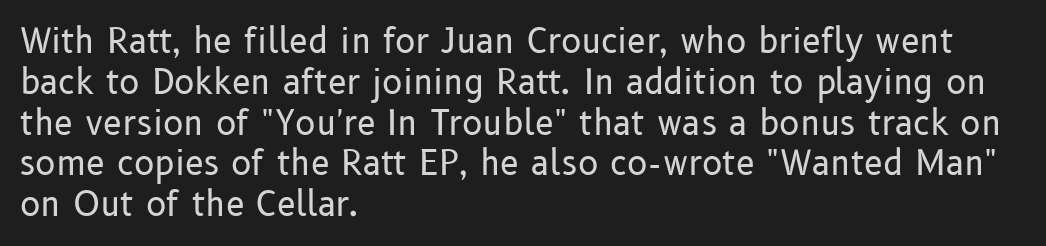
Q: Is the text bold? A: No.
Q: Is the text italic (slanted)? A: No, it is upright.
Q: Is the typeface a serif or a sans-serif typeface? A: Sans-serif.
Q: Is the text underlined? A: No.
Q: How is the paragraph aligned? A: Left-aligned.
Q: Is the spacing between letters normal or unusually wide? A: Normal.
Q: Width (condensed, normal, or wide)? A: Normal.
Q: Stroke contrast? A: Low.
Q: x-height? A: Medium.
Q: Monospaced? A: No.
